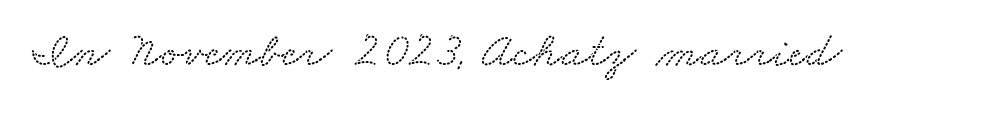
The image shows 49 px wide serif type; set normal letter spacing, not underlined; medium stroke contrast and a small x-height.
